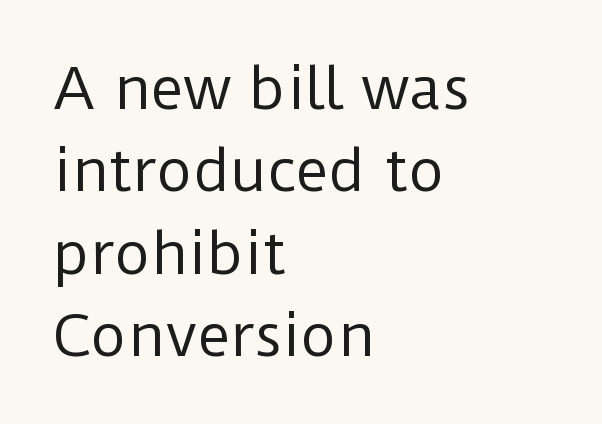
Compared with typical paragraphs, the rows here are spaced about the same. This sample uses plain, unmodified letter spacing. Leftover space on each line is placed entirely after the last word. Here the designer chose a conventional face with non-uniform glyph widths. No letter is thick-stroked: the sample isn't bold.
